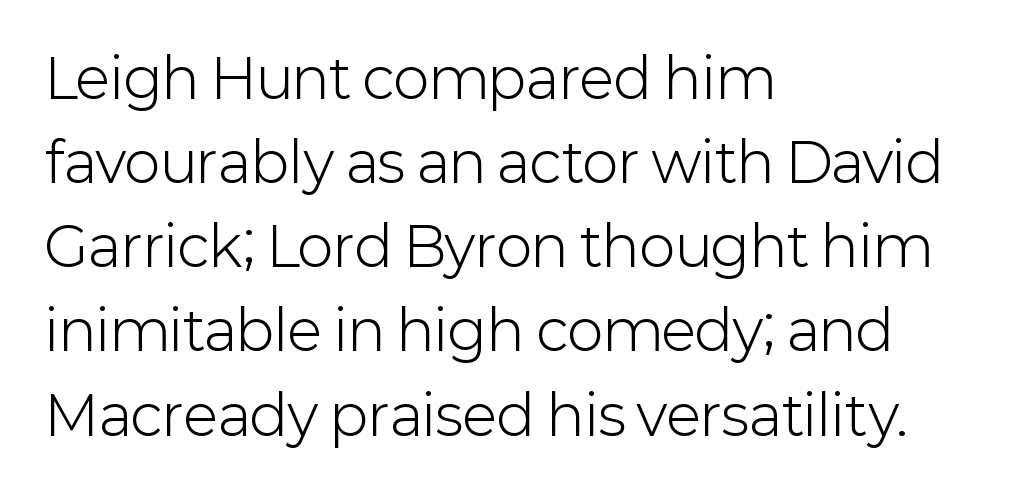
Q: Is the text bold? A: No.
Q: Is the text italic (slanted)? A: No, it is upright.
Q: Is the typeface a serif or a sans-serif typeface? A: Sans-serif.
Q: Is the text underlined? A: No.
Q: How is the paragraph aligned? A: Left-aligned.
Q: Is the spacing between letters normal or unusually wide? A: Normal.
Q: Is the spacing between lines tight, normal or loose? A: Normal.
Q: Width (condensed, normal, or wide)? A: Normal.
Q: Stroke contrast? A: Low.
Q: x-height? A: Medium.
Q: Monospaced? A: No.
